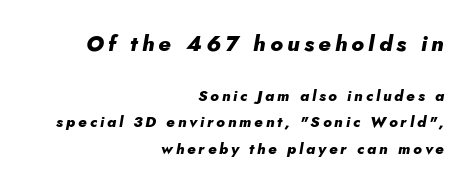
The strokes are fattened all the way to bold. Large over small — that's the arrangement of the two blocks here. Casual observation: everything's shoved over to the right. Bare-footed words on every line. Emphasis-style slanted type is in use.
